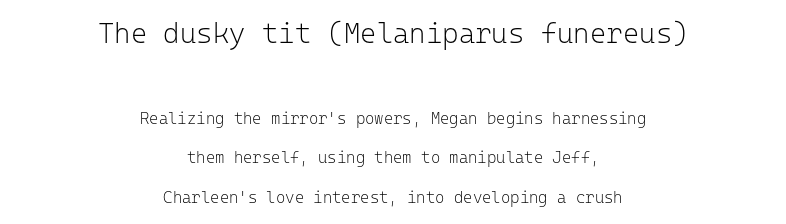
Q: Is the text bold? A: No.
Q: Is the text italic (slanted)? A: No, it is upright.
Q: Is the typeface a serif or a sans-serif typeface? A: Sans-serif.
Q: Is the text underlined? A: No.
Q: How is the paragraph aligned? A: Centered.
Q: Is the spacing between letters normal or unusually wide? A: Normal.
Q: Is the spacing between lines tight, normal or loose? A: Loose.
Q: Which block of text is set in a larger size, the first (top) or the second (bottom)? A: The first (top) one.
Q: Width (condensed, normal, or wide)? A: Normal.
Q: Stroke contrast? A: Low.
Q: x-height? A: Medium.
Q: Monospaced? A: Yes.
